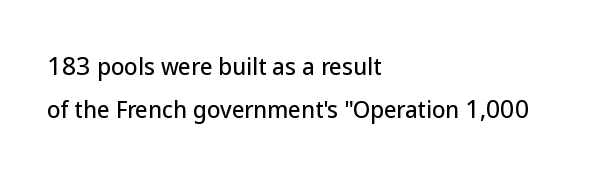
Q: Is the text italic (slanted)? A: No, it is upright.
Q: Is the text underlined? A: No.
Q: How is the paragraph aligned? A: Left-aligned.
Q: Is the spacing between letters normal or unusually wide? A: Normal.
Q: Is the spacing between lines tight, normal or loose? A: Loose.
